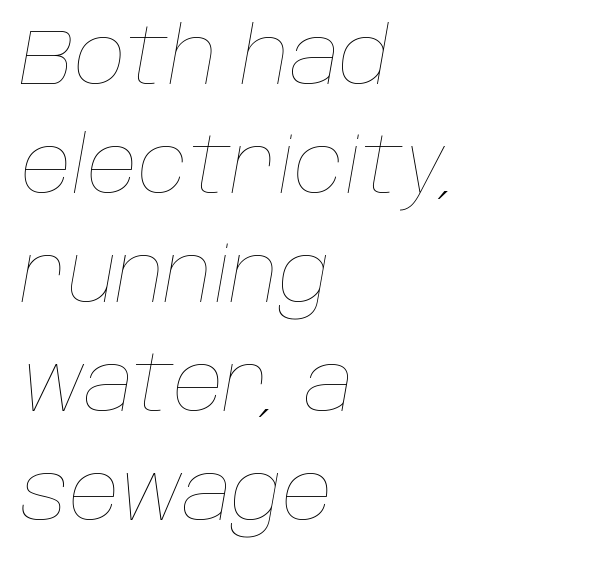
Q: Is the text bold? A: No.
Q: Is the text italic (slanted)? A: Yes, it leans right by about 10 degrees.
Q: Is the text underlined? A: No.
Q: How is the paragraph aligned? A: Left-aligned.
Q: Is the spacing between letters normal or unusually wide? A: Normal.
Q: Is the spacing between lines tight, normal or loose? A: Normal.
Q: Width (condensed, normal, or wide)? A: Normal.
Q: Stroke contrast? A: Low.
Q: x-height? A: Large.
Q: Monospaced? A: No.
